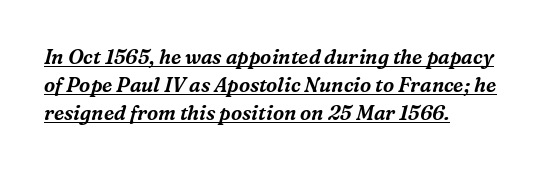
Q: Is the text italic (slanted)? A: Yes, it leans right by about 16 degrees.
Q: Is the text underlined? A: Yes.
Q: How is the paragraph aligned? A: Left-aligned.
Q: Is the spacing between letters normal or unusually wide? A: Normal.
Q: Is the spacing between lines tight, normal or loose? A: Normal.
